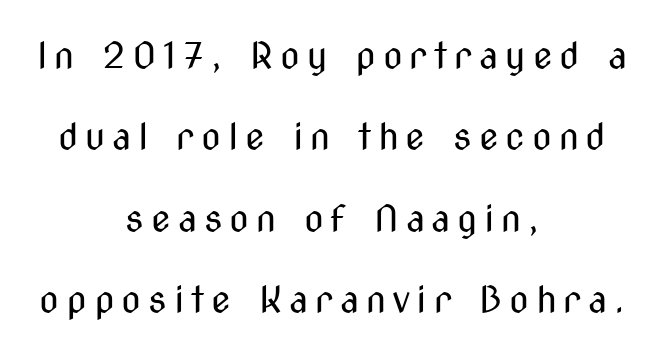
{"serif": "no", "italic": "no", "bold": "no", "weight": "regular", "width": "condensed", "stroke_contrast": "medium", "x_height": "medium", "monospaced": "no", "underline": "no", "align": "center", "line_spacing": "loose", "line_spacing_ratio": 2.26, "glyph_px": 36}
